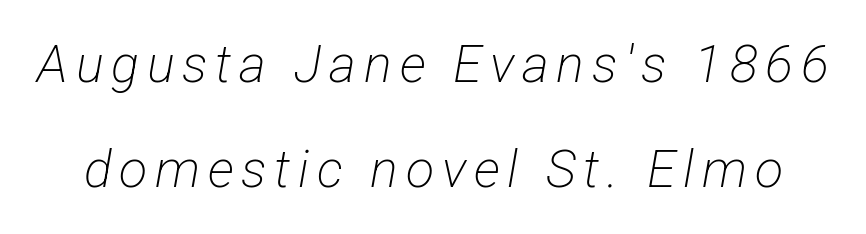
{"serif": "no", "bold": "no", "weight": "light", "width": "condensed", "stroke_contrast": "low", "x_height": "medium", "monospaced": "no", "underline": "no", "line_spacing": "loose", "line_spacing_ratio": 2.02, "glyph_px": 52}
